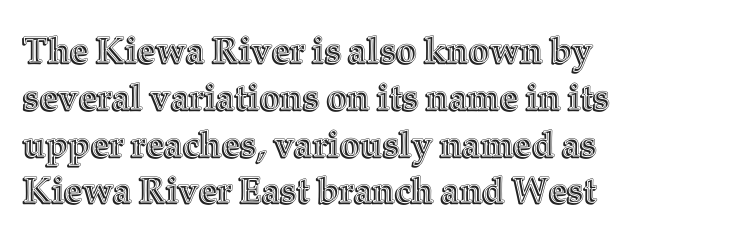
The image shows 36 px text type, upright; set left-aligned, normal line spacing (1.3x), normal letter spacing, not underlined; a medium x-height.
